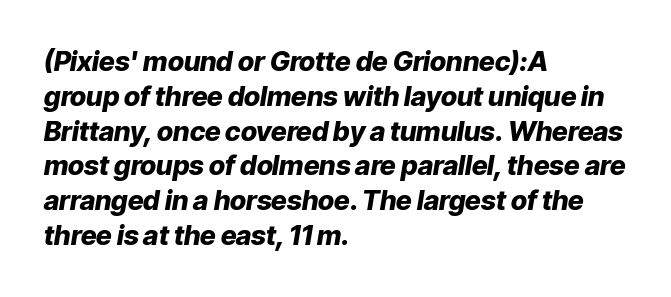
The image shows 27 px bold type, italic (leaning right); set left-aligned, normal line spacing (1.29x), normal letter spacing, not underlined.
